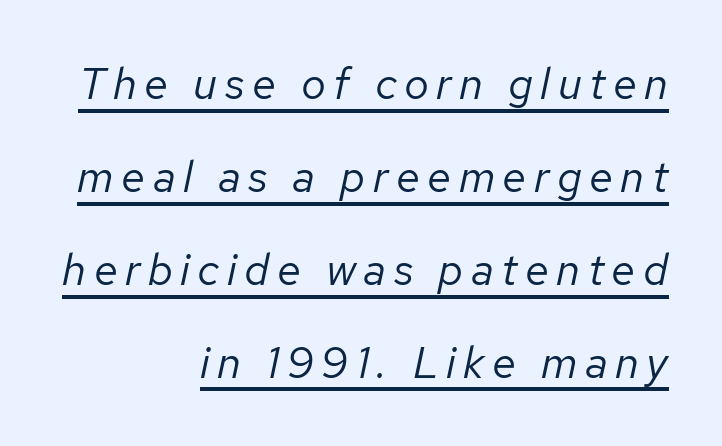
{"italic": "yes", "lean": "right", "slant_degrees": 12, "bold": "no", "weight": "regular", "width": "normal", "stroke_contrast": "low", "x_height": "medium", "monospaced": "no", "underline": "yes", "align": "right", "line_spacing": "loose", "line_spacing_ratio": 2.11, "glyph_px": 44}
